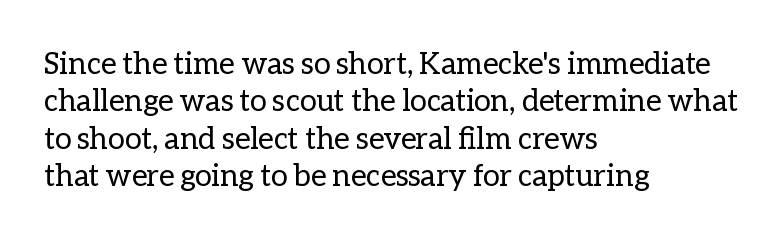
The image shows 30 px regular-weight type, upright; set left-aligned, normal line spacing (1.25x), normal letter spacing, not underlined; low stroke contrast and a medium x-height.
